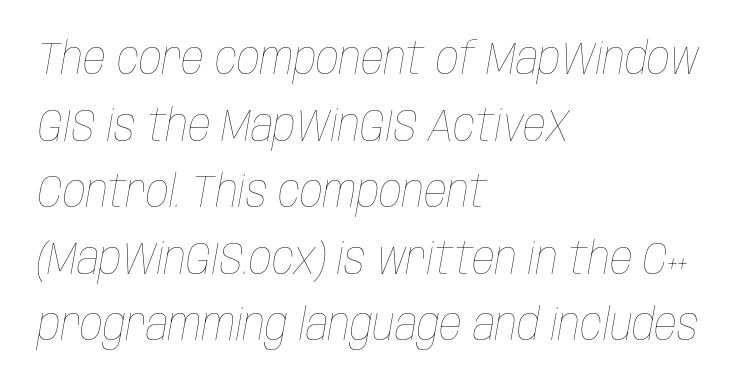
{"italic": "yes", "lean": "right", "slant_degrees": 10, "bold": "no", "weight": "thin", "width": "condensed", "stroke_contrast": "low", "x_height": "large", "monospaced": "no", "underline": "no", "align": "left", "line_spacing": "normal", "line_spacing_ratio": 1.48, "letter_spacing": "normal", "letter_spacing_em": 0.0, "glyph_px": 45}
